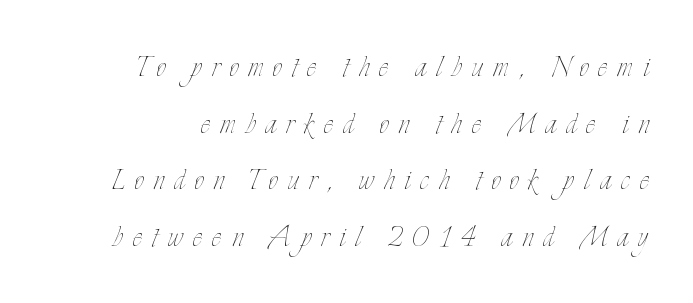
The image shows 37 px thin, condensed type; set right-aligned, normal line spacing (1.53x), unusually wide letter spacing (+0.27 em), not underlined; low stroke contrast and a small x-height.
